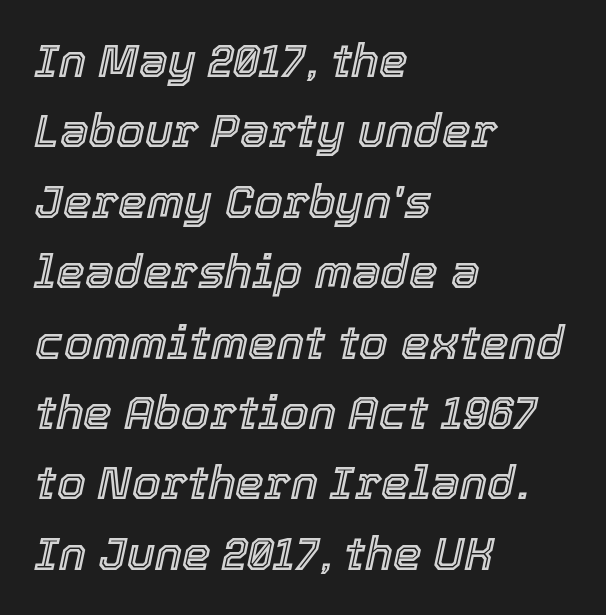
Standard letterfit; no display-style spreading of the glyphs. Designer's note — italics engaged. Summary of vertical rhythm: regular, with standard interline spacing. Line beginnings align vertically; line endings do not.
